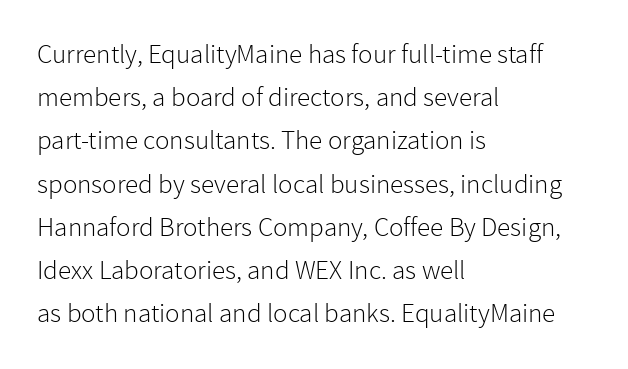
{"italic": "no", "bold": "no", "underline": "no", "align": "left", "line_spacing": "normal", "line_spacing_ratio": 1.6, "letter_spacing": "normal", "letter_spacing_em": 0.0, "glyph_px": 27}
